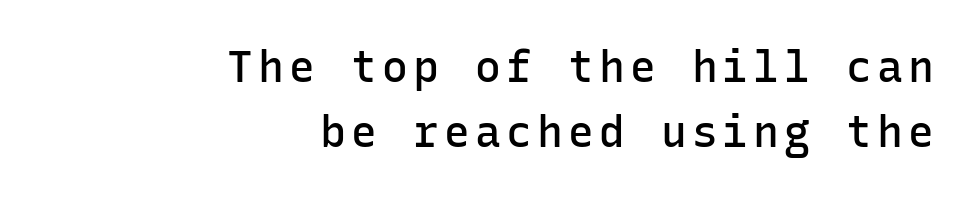
The image shows 43 px semibold sans-serif type, upright, monospaced; set right-aligned, normal line spacing (1.52x), not underlined; low stroke contrast and a medium x-height.
